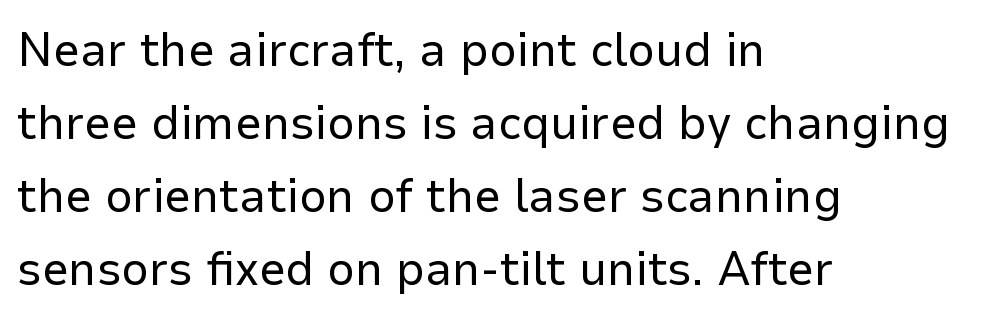
The image shows 48 px regular-weight sans-serif type, upright; set left-aligned, normal line spacing (1.52x), normal letter spacing, not underlined; low stroke contrast and a medium x-height.
